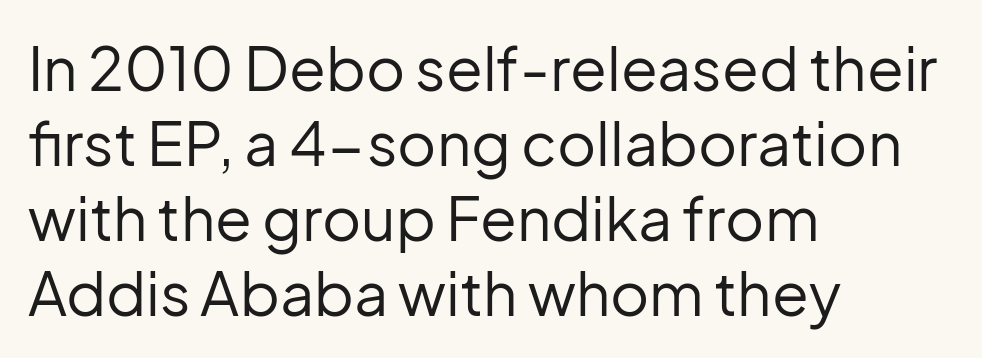
These lines were composed using upright roman letters. This sample is left-justified, so line endings fall wherever the words run out. Underlining? Definitely not there. Whoever set this chose a conventional vertical rhythm.
